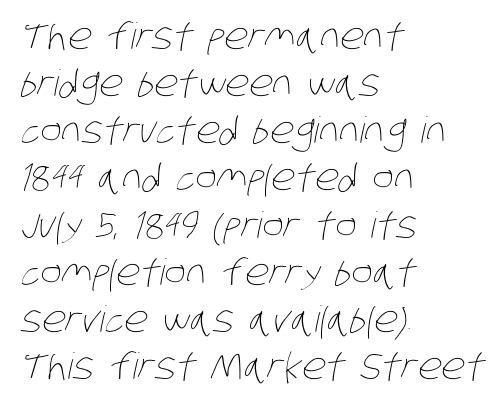
{"bold": "no", "weight": "thin", "width": "condensed", "stroke_contrast": "low", "x_height": "large", "monospaced": "no", "underline": "no", "align": "left", "line_spacing": "normal", "line_spacing_ratio": 1.31, "letter_spacing": "normal", "letter_spacing_em": 0.0, "glyph_px": 36}
